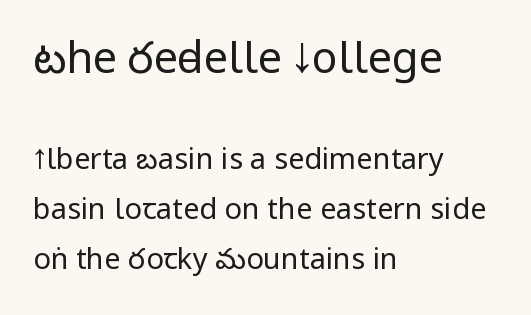
{"serif": "no", "italic": "no", "bold": "no", "weight": "regular", "width": "condensed", "stroke_contrast": "low", "underline": "no", "align": "left", "line_spacing_ratio": 1.73, "letter_spacing": "normal", "letter_spacing_em": 0.0, "larger_block": "first", "size_ratio": 1.48, "glyph_px": 43}
